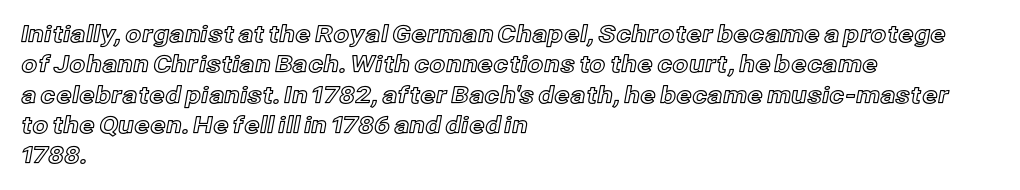
Q: Is the text italic (slanted)? A: Yes.
Q: Is the text underlined? A: No.
Q: How is the paragraph aligned? A: Left-aligned.
Q: Is the spacing between letters normal or unusually wide? A: Normal.
Q: Is the spacing between lines tight, normal or loose? A: Normal.
